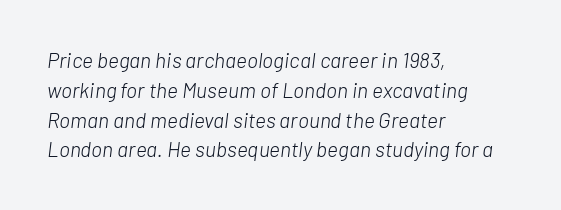
Q: Is the text bold? A: No.
Q: Is the text italic (slanted)? A: Yes, it leans right by about 7 degrees.
Q: Is the text underlined? A: No.
Q: How is the paragraph aligned? A: Left-aligned.
Q: Is the spacing between letters normal or unusually wide? A: Normal.
Q: Is the spacing between lines tight, normal or loose? A: Normal.
